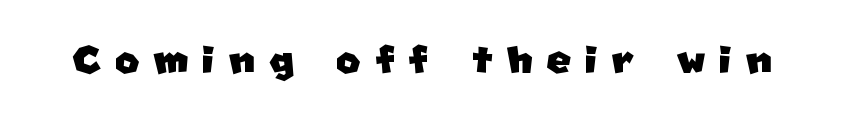
The image shows 53 px sans-serif type; set unusually wide letter spacing (+0.26 em), not underlined; low stroke contrast and a large x-height.
